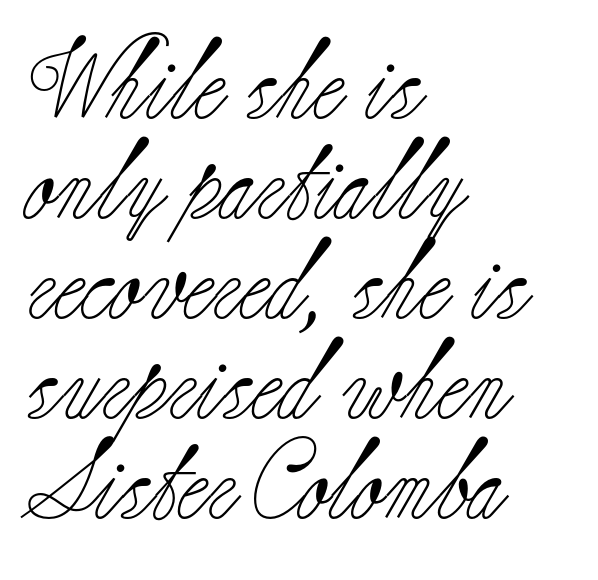
Q: Is the text bold? A: No.
Q: Is the text italic (slanted)? A: Yes.
Q: Is the typeface a serif or a sans-serif typeface? A: Serif.
Q: Is the text underlined? A: No.
Q: How is the paragraph aligned? A: Left-aligned.
Q: Is the spacing between letters normal or unusually wide? A: Normal.
Q: Is the spacing between lines tight, normal or loose? A: Normal.
Q: Width (condensed, normal, or wide)? A: Normal.
Q: Stroke contrast? A: Low.
Q: x-height? A: Small.
Q: Monospaced? A: No.
